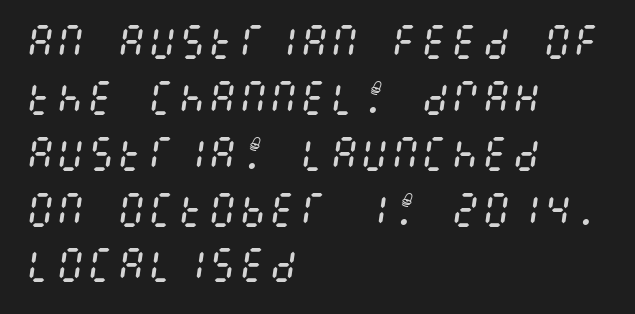
{"italic": "yes", "lean": "right", "slant_degrees": 8, "bold": "no", "weight": "regular", "width": "condensed", "stroke_contrast": "medium", "x_height": "large", "underline": "no", "align": "left", "line_spacing": "normal", "line_spacing_ratio": 1.47, "letter_spacing": "normal", "letter_spacing_em": 0.0, "glyph_px": 38}
